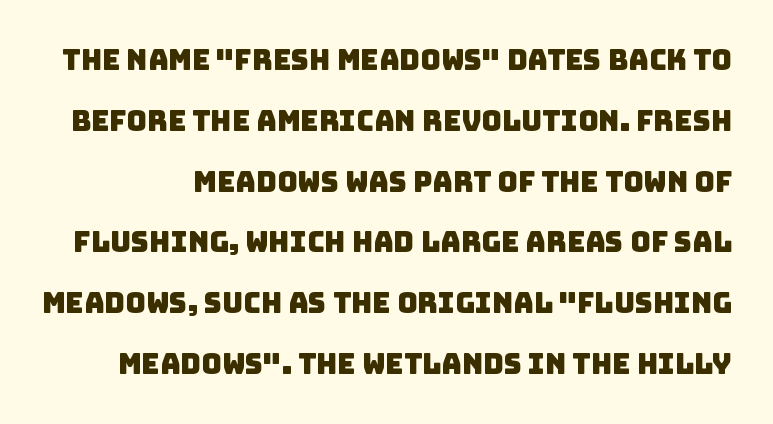
{"serif": "no", "width": "normal", "stroke_contrast": "low", "x_height": "large", "monospaced": "no", "underline": "no", "line_spacing": "loose", "line_spacing_ratio": 2.17, "letter_spacing": "normal", "letter_spacing_em": 0.0, "glyph_px": 28}
